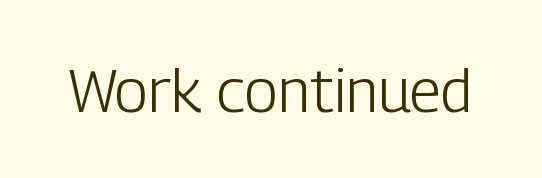
The gap between lines stays unmarked. Type style note: lacks serifs. Heaviness? Minimal to ordinary, like unemphasized prose. Tracking here is standard; glyphs follow each other at the usual distance. The letters stand straight up with perfectly vertical stems.
